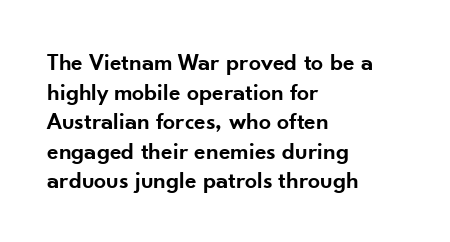
The image shows 24 px text type, upright; set left-aligned, line spacing 1.23x, normal letter spacing, not underlined.
